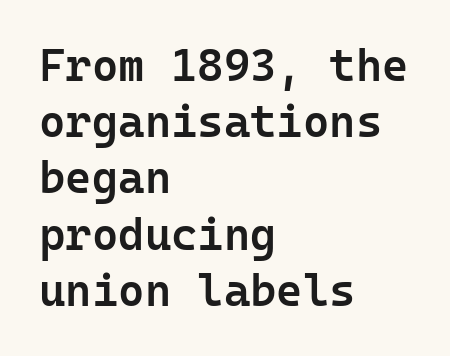
The image shows 45 px semibold sans-serif type, upright, monospaced; set left-aligned, normal line spacing (1.25x), normal letter spacing, not underlined; low stroke contrast and a medium x-height.
